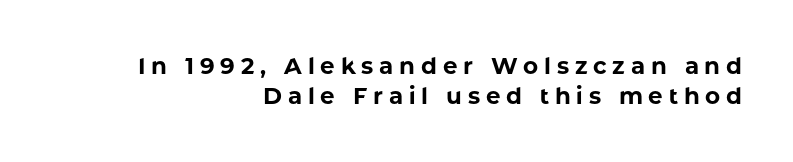
Q: Is the text bold? A: Yes.
Q: Is the text italic (slanted)? A: No, it is upright.
Q: Is the text underlined? A: No.
Q: How is the paragraph aligned? A: Right-aligned.
Q: Is the spacing between letters normal or unusually wide? A: Unusually wide.
Q: Is the spacing between lines tight, normal or loose? A: Normal.
